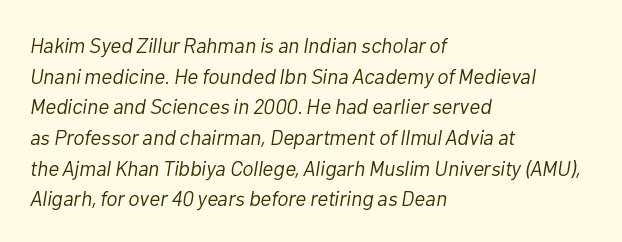
The image shows 21 px text type, italic (leaning right); set left-aligned, normal line spacing (1.46x), normal letter spacing, not underlined.
